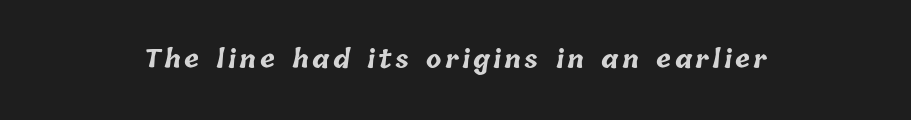
Is the block centered? Yes — each line is placed symmetrically about the middle. Strong, thick strokes mark this as bold type. The words here are not underlined.
